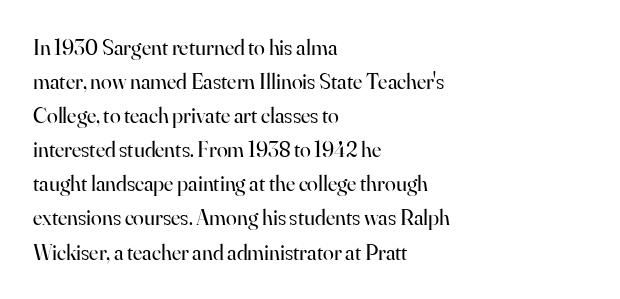
The image shows 22 px text type, upright; set left-aligned, normal line spacing (1.55x), normal letter spacing, not underlined.
